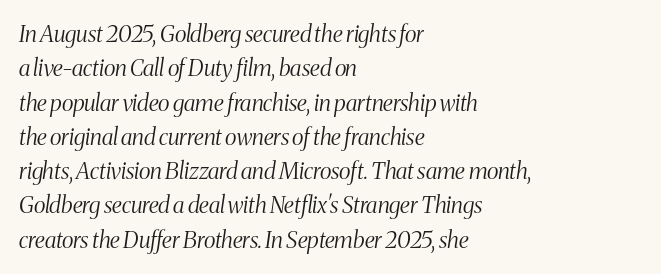
The image shows 23 px text type, italic (leaning right); set left-aligned, normal line spacing (1.49x), normal letter spacing, not underlined.
